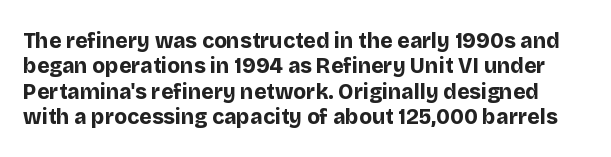
A typesetter would call this zero additional tracking. The lettering stays uniformly vertical, giving the passage a roman look. Lines of text with bare space underneath. Caption: bold face, heavy strokes.
